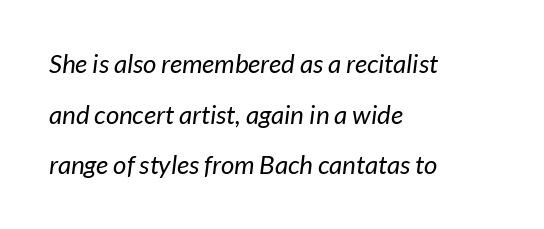
Q: Is the text bold? A: No.
Q: Is the text underlined? A: No.
Q: How is the paragraph aligned? A: Left-aligned.
Q: Is the spacing between letters normal or unusually wide? A: Normal.
Q: Is the spacing between lines tight, normal or loose? A: Loose.
